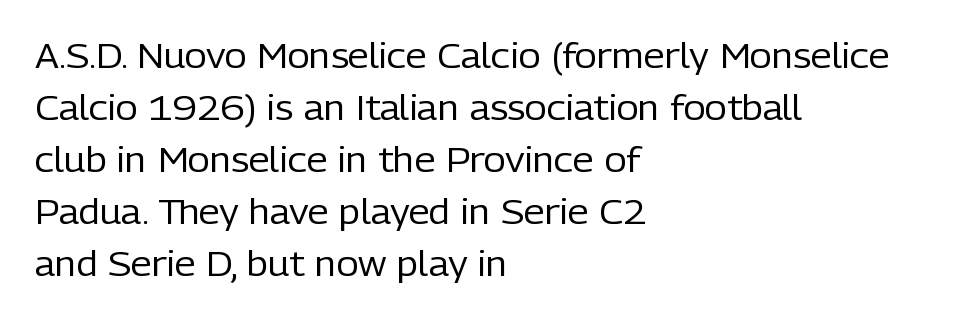
The image shows 34 px regular-weight sans-serif type, upright; set left-aligned, normal line spacing (1.53x), normal letter spacing, not underlined; low stroke contrast and a medium x-height.
